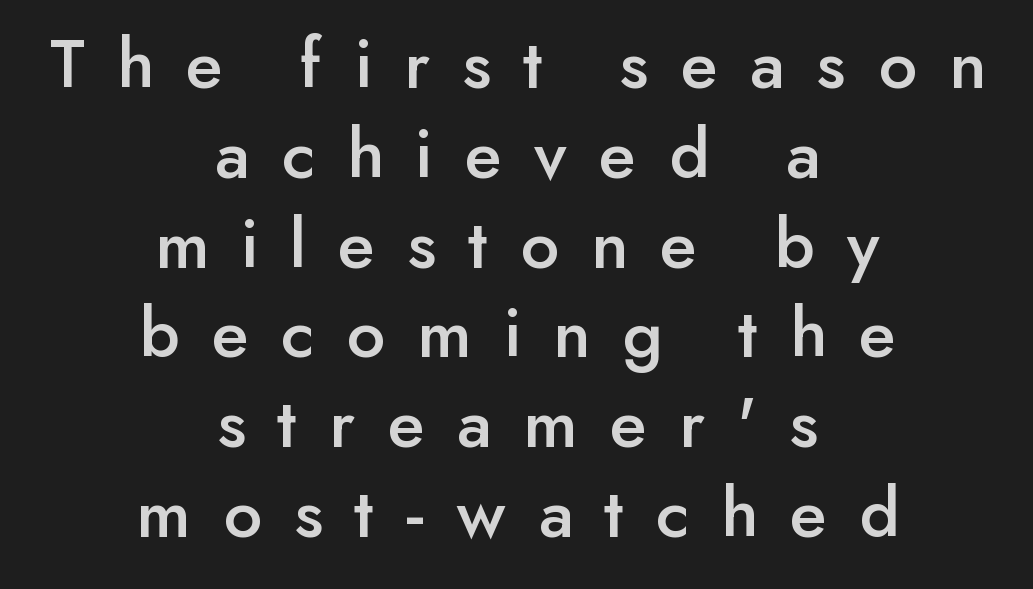
Q: Is the text italic (slanted)? A: No, it is upright.
Q: Is the typeface a serif or a sans-serif typeface? A: Sans-serif.
Q: Is the text underlined? A: No.
Q: How is the paragraph aligned? A: Centered.
Q: Is the spacing between letters normal or unusually wide? A: Unusually wide.
Q: Width (condensed, normal, or wide)? A: Normal.
Q: Stroke contrast? A: Low.
Q: x-height? A: Small.
Q: Monospaced? A: No.
